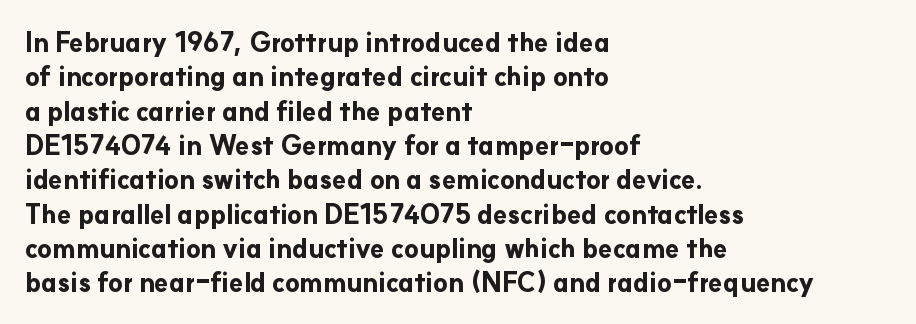
{"italic": "no", "bold": "yes", "underline": "no", "align": "left", "line_spacing": "normal", "line_spacing_ratio": 1.32, "letter_spacing": "normal", "letter_spacing_em": 0.0, "glyph_px": 26}
